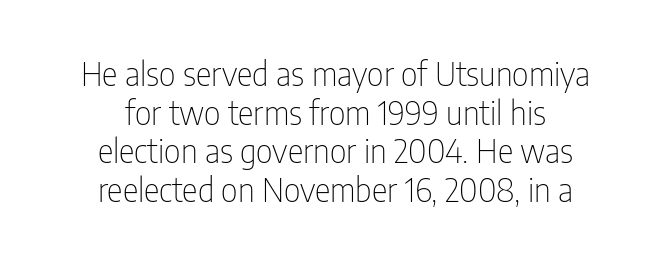
The passage shown is typed in a proportional face where columns would drift. The lines in this sample share a center point and differ in where they start and stop. The axis of the letterforms is exactly vertical. The typeface has the unassuming heft of standard copy or less. The type family on display is of the sans-serif kind.
